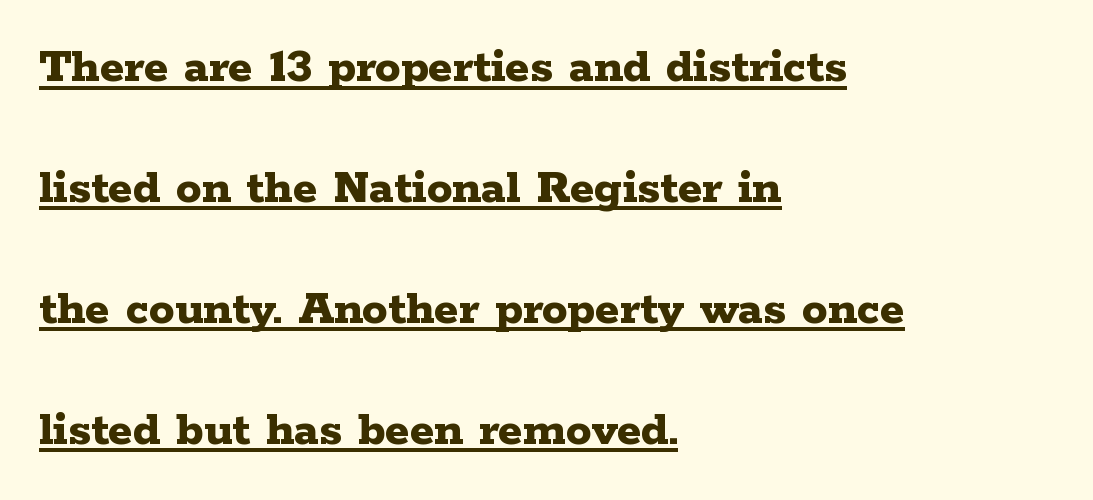
Set as a true bold cut, around the 700 mark. These characters rest on top of a visible drawn line. Do the letters lean? They stand straight. The lines in this sample share a left origin and differ only in where they stop. Letterform terminals end in serifs throughout the passage.
